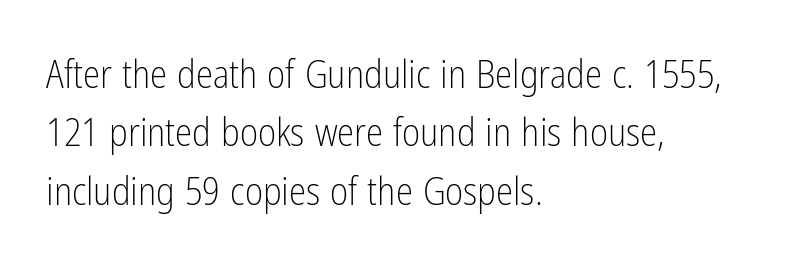
{"serif": "no", "italic": "no", "bold": "no", "weight": "light", "width": "condensed", "stroke_contrast": "low", "x_height": "medium", "monospaced": "no", "underline": "no", "align": "left", "line_spacing": "normal", "line_spacing_ratio": 1.5, "letter_spacing": "normal", "letter_spacing_em": 0.0, "glyph_px": 39}
